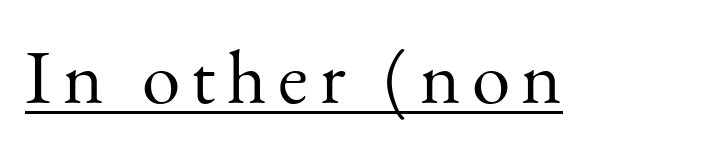
The image shows 77 px light serif type, upright; set underlined; medium stroke contrast and a small x-height.
